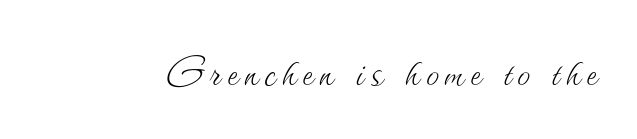
Is the type heavy? It reads as light-to-regular instead. Rule under the text: the space is simply empty. The letters advance in unequal steps, a hallmark of proportional type.
